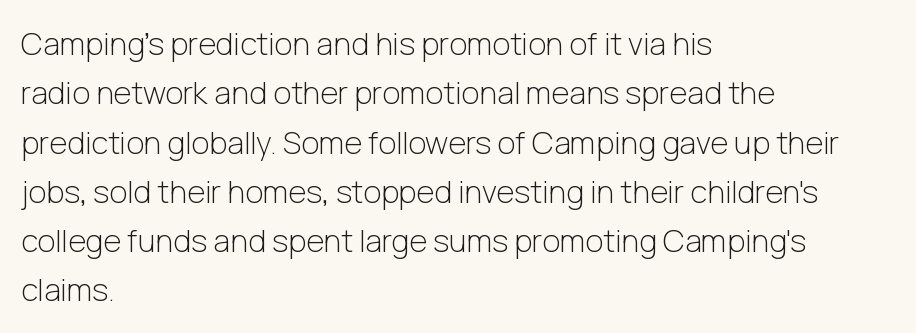
Tracking here is standard; glyphs follow each other at the usual distance. Unbolded letterforms with no extra heft. Serifs: no, the terminals of the letterforms are clean. Leading matches the norm, producing a regular column. This rendering uses left alignment, leaving the right contour irregular. Clear beneath every line of the passage.
